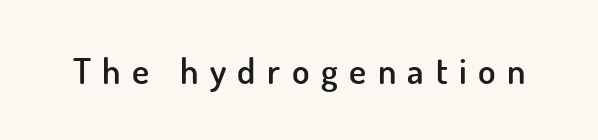
{"serif": "no", "italic": "no", "bold": "semi", "weight": "semibold", "width": "normal", "stroke_contrast": "low", "x_height": "small", "monospaced": "no", "underline": "no", "letter_spacing": "wide", "letter_spacing_em": 0.32, "glyph_px": 36}
